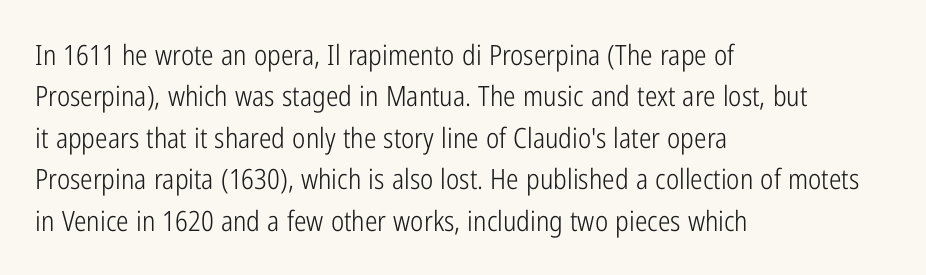
{"serif": "no", "italic": "no", "bold": "no", "weight": "light", "width": "condensed", "stroke_contrast": "low", "x_height": "medium", "monospaced": "no", "underline": "no", "align": "left", "line_spacing": "normal", "line_spacing_ratio": 1.48, "letter_spacing": "normal", "letter_spacing_em": 0.0, "glyph_px": 28}
